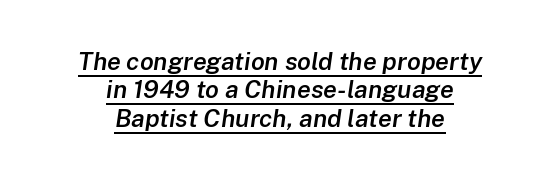
A somewhat darkened texture: the type is semibold rather than bold. Leading is clearly below the norm, producing a dense column. The line texture is even and compact thanks to regular tracking. The typesetter has applied underlining to the passage shown. The font's italic variant was chosen for this text.
